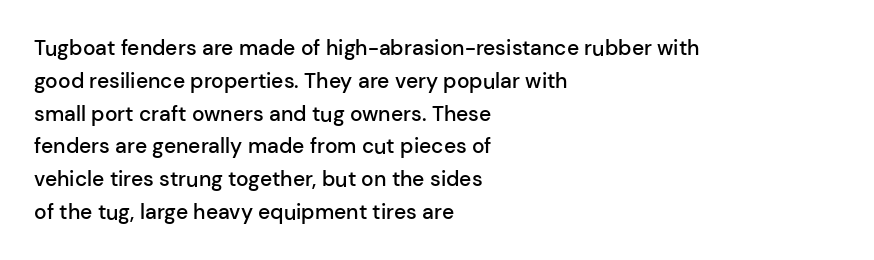
{"italic": "no", "bold": "semi", "underline": "no", "align": "left", "line_spacing": "normal", "line_spacing_ratio": 1.56, "letter_spacing": "normal", "letter_spacing_em": 0.0, "glyph_px": 21}
